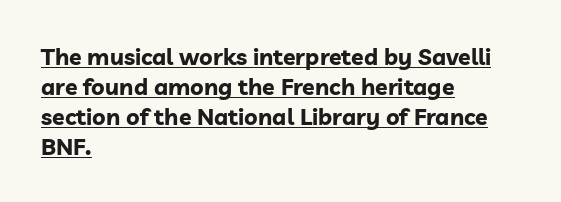
The image shows 23 px bold type, upright; set left-aligned, normal line spacing (1.3x), normal letter spacing, underlined.
